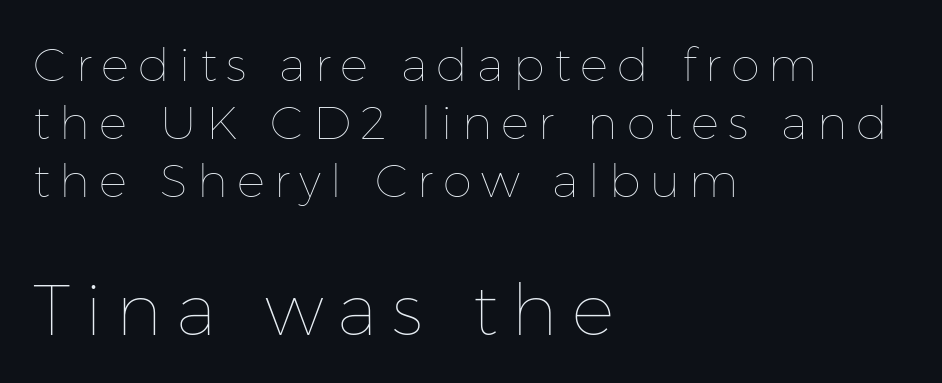
Q: Is the text bold? A: No.
Q: Is the text italic (slanted)? A: No, it is upright.
Q: Is the text underlined? A: No.
Q: How is the paragraph aligned? A: Left-aligned.
Q: Is the spacing between letters normal or unusually wide? A: Unusually wide.
Q: Which block of text is set in a larger size, the first (top) or the second (bottom)? A: The second (bottom) one.
Q: Width (condensed, normal, or wide)? A: Normal.
Q: Stroke contrast? A: Low.
Q: x-height? A: Medium.
Q: Monospaced? A: No.
